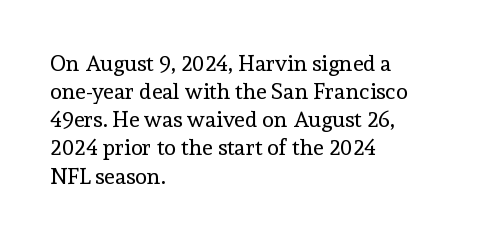
Normally led — the rows are evenly, conventionally spaced. Underlining? Definitely not there. The axis of the letterforms is exactly vertical. The passage is arranged the way most books set body copy — flush left. Default kerning and tracking; the words read as compact shapes.
